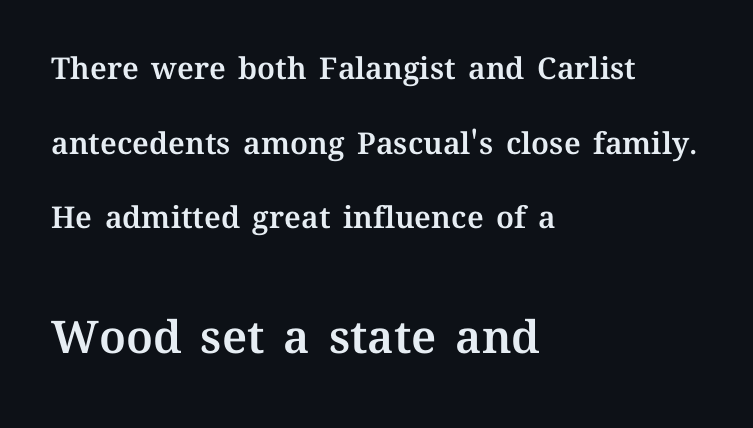
The image shows 45 px text type, upright; set left-aligned, loose line spacing (2.49x), normal letter spacing, not underlined; the second (bottom) block is 1.5x larger; medium stroke contrast and a medium x-height.
